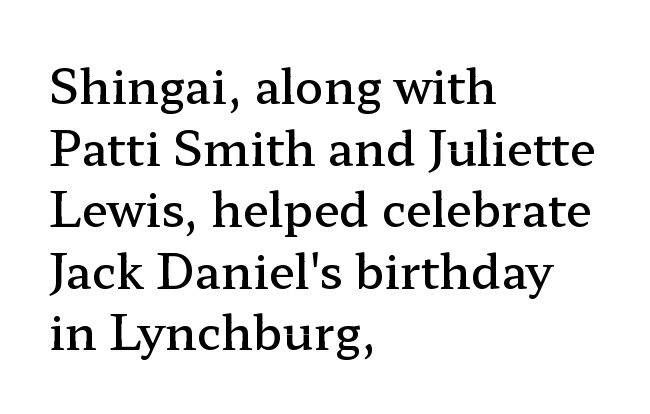
Q: Is the text bold? A: Semi-bold.
Q: Is the text italic (slanted)? A: No, it is upright.
Q: Is the typeface a serif or a sans-serif typeface? A: Serif.
Q: Is the text underlined? A: No.
Q: How is the paragraph aligned? A: Left-aligned.
Q: Is the spacing between letters normal or unusually wide? A: Normal.
Q: Is the spacing between lines tight, normal or loose? A: Normal.
Q: Width (condensed, normal, or wide)? A: Wide.
Q: Stroke contrast? A: Low.
Q: x-height? A: Medium.
Q: Monospaced? A: No.
